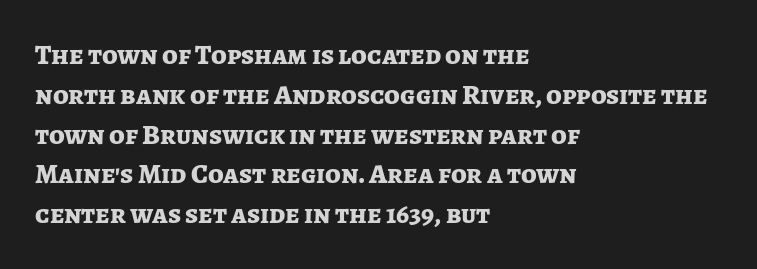
The image shows 28 px bold sans-serif type, upright; set left-aligned, normal line spacing (1.42x), normal letter spacing, not underlined; low stroke contrast and a medium x-height.
